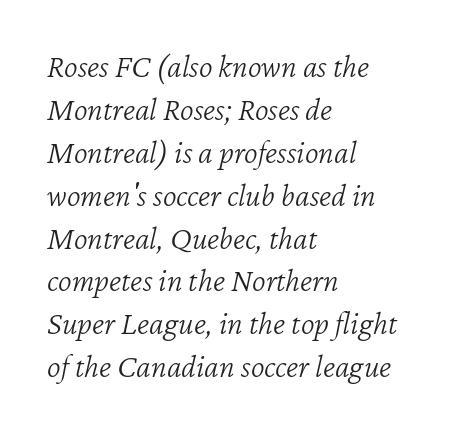
These lines sit exactly where default settings would place them. Letters have the restrained weight of plain body copy at most. What stands out about the letter spacing? Nothing — it is the standard amount. The rendering anchors every line to the left-hand side.
